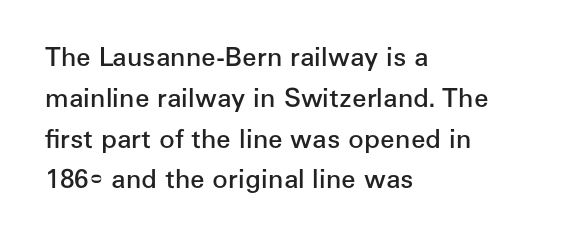
{"italic": "no", "bold": "semi", "underline": "no", "align": "left", "line_spacing": "normal", "line_spacing_ratio": 1.57, "letter_spacing": "normal", "letter_spacing_em": 0.0, "glyph_px": 26}
